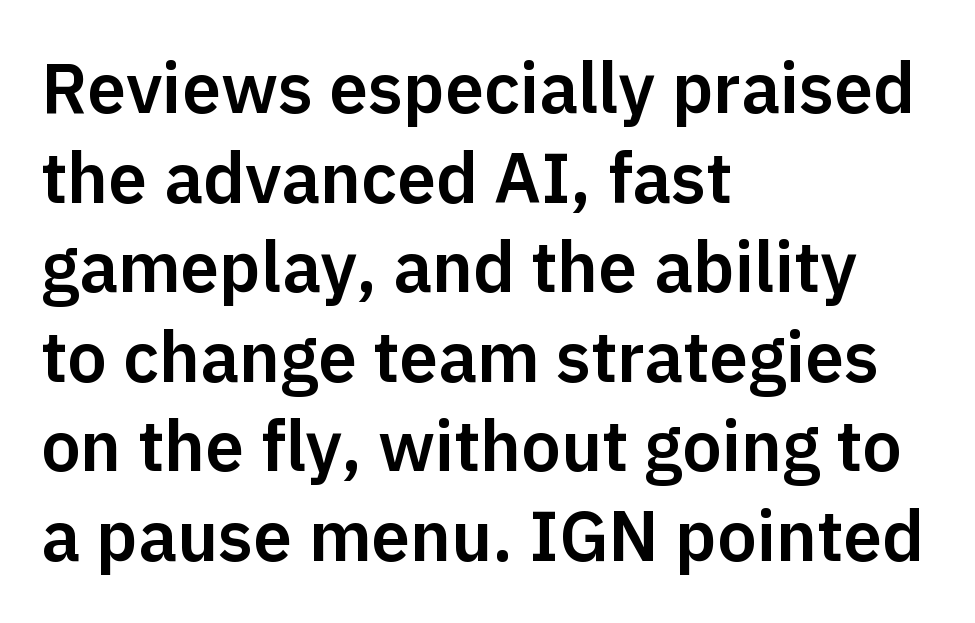
{"serif": "no", "italic": "no", "width": "normal", "stroke_contrast": "low", "x_height": "medium", "monospaced": "no", "underline": "no", "align": "left", "line_spacing": "normal", "line_spacing_ratio": 1.28, "letter_spacing": "normal", "letter_spacing_em": 0.0, "glyph_px": 70}
